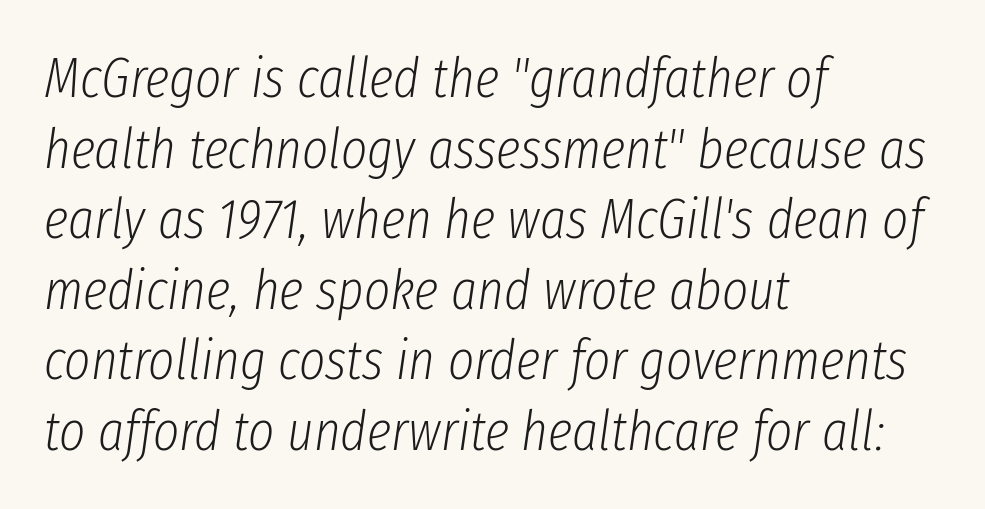
Descenders are the only things crossing below the line. One glance says typical: line gaps are just what's usual. Typeset ragged right — the left edge is the straight one. Honestly, the letter spacing is just normal — you wouldn't notice it. Proportional: the letters do not fall into vertical columns. The passage shown is not bold in any degree.
